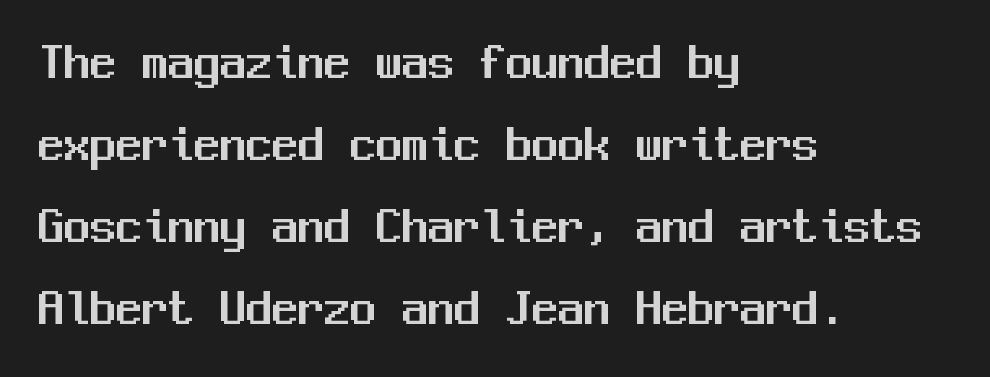
Horizontal alignment here is leftward, the default for most running prose. The letterforms sit shoulder to shoulder at normal distance. This sample has the even, mechanical cadence of fixed-width lettering. The passage shown stacks its lines at a standard gap. The face used here is a sans, in the tradition of grotesques and geometrics.
